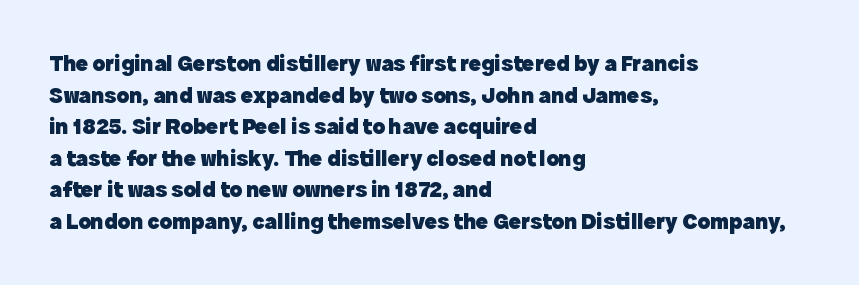
One glance says typical: line gaps are just what's usual. The letters stand upright; this is a roman face. These lines stack with their left ends in a neat column. Bold? Absolutely — the strokes are thick and heavy.
